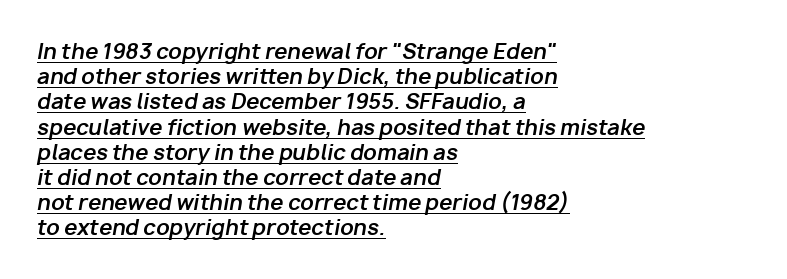
{"italic": "yes", "lean": "right", "slant_degrees": 10, "bold": "yes", "underline": "yes", "align": "left", "line_spacing_ratio": 1.2, "letter_spacing": "normal", "letter_spacing_em": 0.0, "glyph_px": 21}
